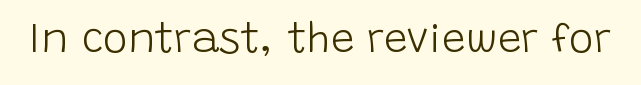
Unlike a traditional serif, this face leaves its strokes unadorned. This is the regular roman posture of the typeface. Unmarked baselines from the first word to the last. The letters advance in unequal steps, a hallmark of proportional type. Think standard paragraph weight, or any step lighter than that.
